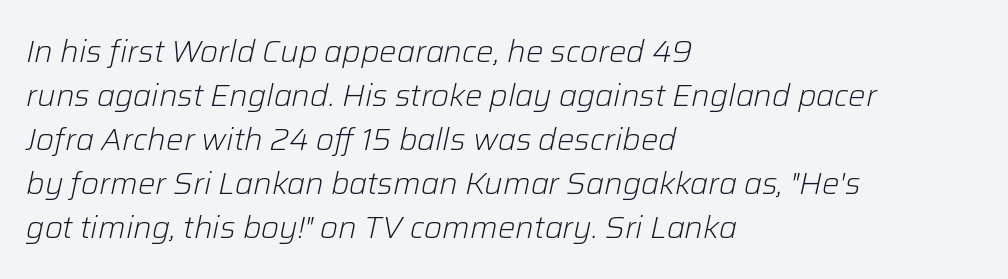
{"italic": "yes", "lean": "right", "slant_degrees": 12, "bold": "no", "weight": "light", "width": "normal", "stroke_contrast": "low", "x_height": "medium", "monospaced": "no", "underline": "no", "align": "left", "line_spacing": "normal", "line_spacing_ratio": 1.42, "letter_spacing": "normal", "letter_spacing_em": 0.0, "glyph_px": 31}
